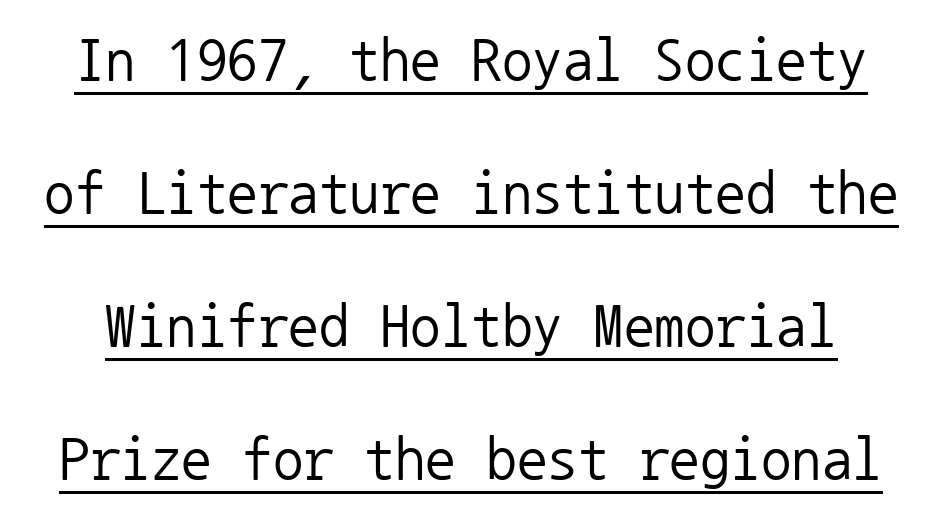
{"serif": "no", "italic": "no", "bold": "no", "weight": "regular", "width": "normal", "stroke_contrast": "low", "x_height": "medium", "monospaced": "yes", "underline": "yes", "line_spacing": "loose", "line_spacing_ratio": 2.18, "letter_spacing": "normal", "letter_spacing_em": 0.0, "glyph_px": 61}
